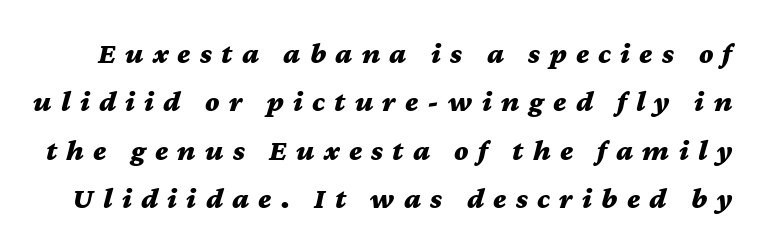
The image shows 30 px bold, wide type, italic (leaning right); set normal line spacing (1.61x), unusually wide letter spacing (+0.31 em), not underlined; medium stroke contrast and a medium x-height.
